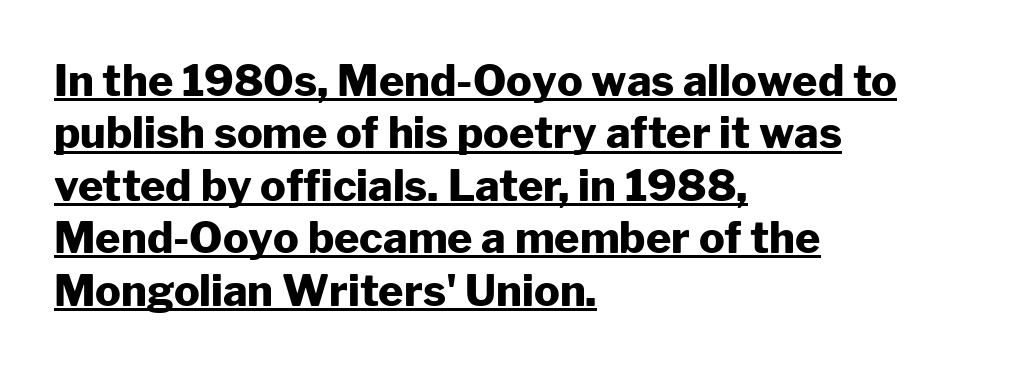
The image shows 43 px heavy sans-serif type, upright; set left-aligned, line spacing 1.22x, normal letter spacing, underlined; low stroke contrast and a medium x-height.
